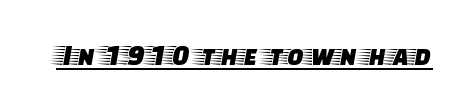
The image shows 30 px wide serif type; set normal letter spacing, underlined; low stroke contrast and a large x-height.
